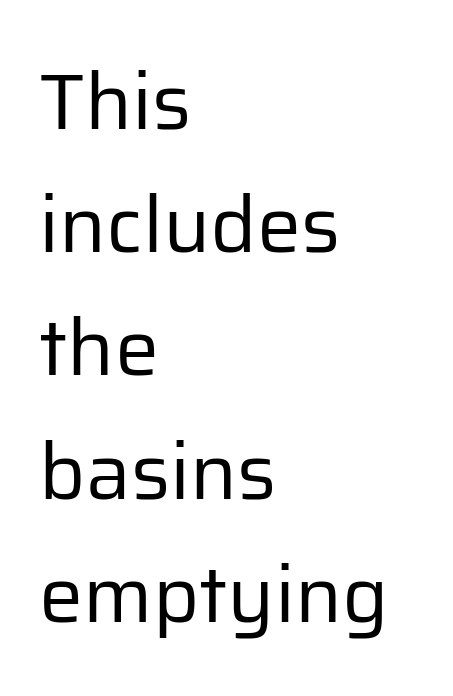
The image shows 79 px regular-weight sans-serif type, upright; set left-aligned, normal line spacing (1.56x), normal letter spacing, not underlined; low stroke contrast and a medium x-height.
